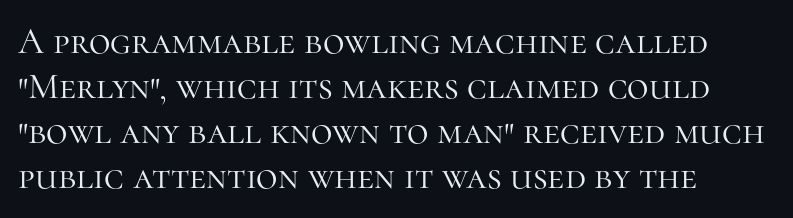
Q: Is the text bold? A: No.
Q: Is the text italic (slanted)? A: No, it is upright.
Q: Is the typeface a serif or a sans-serif typeface? A: Serif.
Q: Is the text underlined? A: No.
Q: How is the paragraph aligned? A: Left-aligned.
Q: Is the spacing between letters normal or unusually wide? A: Normal.
Q: Width (condensed, normal, or wide)? A: Normal.
Q: Stroke contrast? A: High.
Q: x-height? A: Medium.
Q: Monospaced? A: No.
